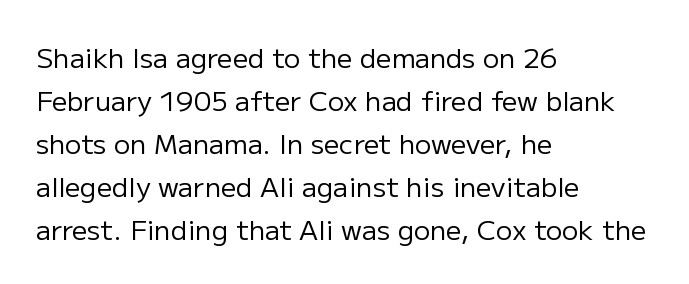
The image shows 27 px text type, upright; set left-aligned, normal line spacing (1.59x), normal letter spacing, not underlined.
